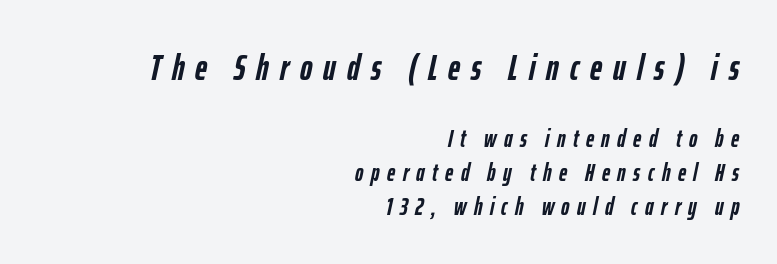
{"italic": "yes", "lean": "right", "slant_degrees": 12, "bold": "yes", "weight": "semibold", "width": "condensed", "stroke_contrast": "low", "x_height": "medium", "monospaced": "no", "underline": "no", "align": "right", "line_spacing": "normal", "line_spacing_ratio": 1.36, "letter_spacing": "wide", "letter_spacing_em": 0.3, "larger_block": "first", "size_ratio": 1.48, "glyph_px": 37}
